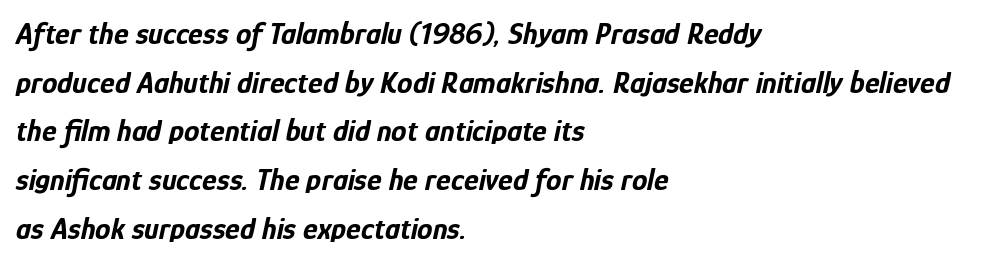
{"italic": "yes", "lean": "right", "slant_degrees": 12, "bold": "yes", "weight": "bold", "width": "condensed", "stroke_contrast": "low", "x_height": "medium", "monospaced": "no", "underline": "no", "align": "left", "line_spacing": "normal", "line_spacing_ratio": 1.57, "letter_spacing": "normal", "letter_spacing_em": 0.0, "glyph_px": 31}
